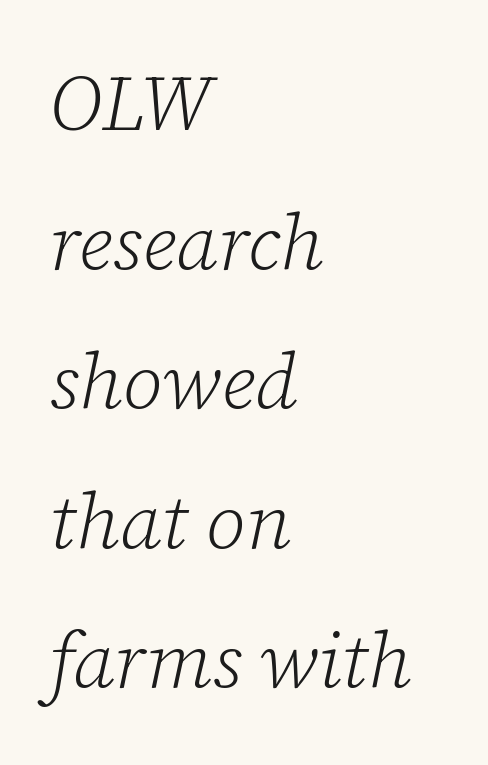
Q: Is the text bold? A: No.
Q: Is the text italic (slanted)? A: Yes, it leans right by about 12 degrees.
Q: Is the typeface a serif or a sans-serif typeface? A: Serif.
Q: Is the text underlined? A: No.
Q: How is the paragraph aligned? A: Left-aligned.
Q: Is the spacing between letters normal or unusually wide? A: Normal.
Q: Width (condensed, normal, or wide)? A: Normal.
Q: Stroke contrast? A: Low.
Q: x-height? A: Medium.
Q: Monospaced? A: No.
